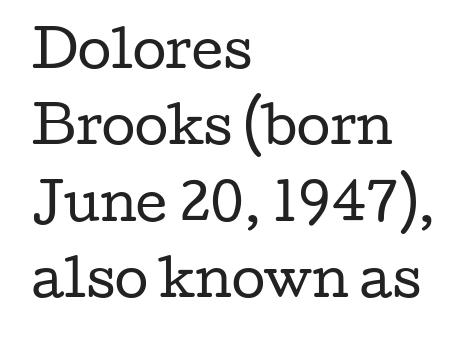
Anything drawn beneath the words? Only blank space. No extra tracking has been applied to these lines. Yep, those are serifs on the letters. Quick note: interline space is typical. Compared with a centered layout, this one pins lines to the left instead.
